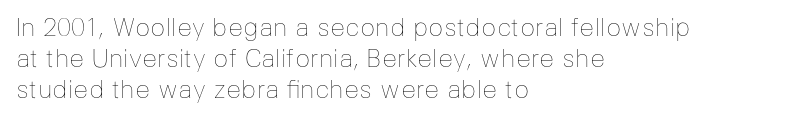
{"italic": "no", "bold": "no", "underline": "no", "align": "left", "line_spacing_ratio": 1.24, "letter_spacing": "normal", "letter_spacing_em": 0.0, "glyph_px": 25}
